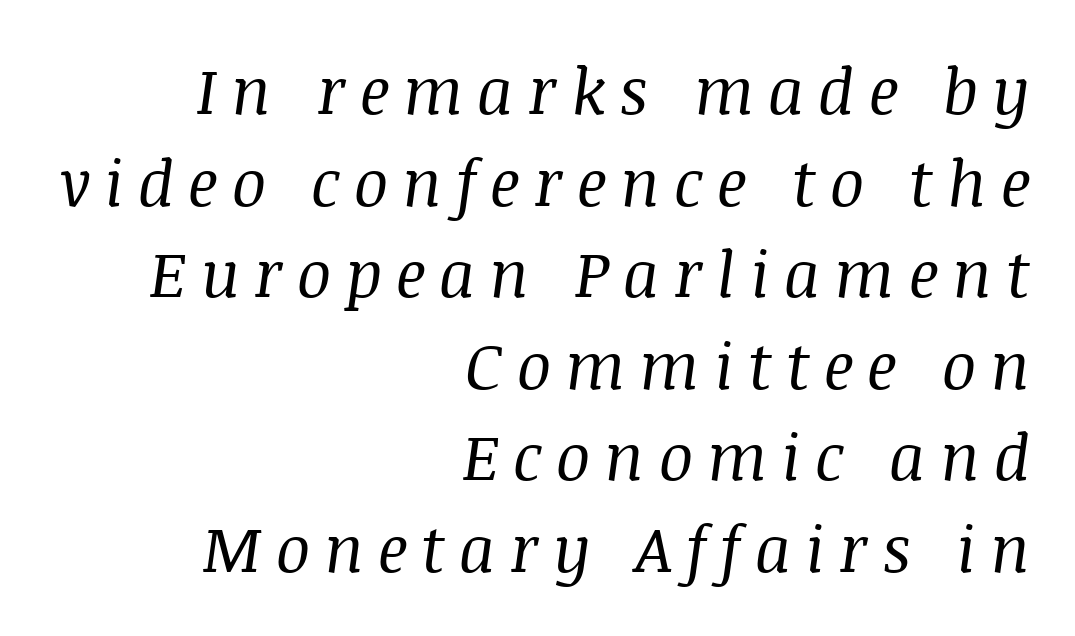
Serif or sans? Serif — the stroke terminals have little feet. No extra ink here — the face is not bold. These lines are rendered in a variable-pitch font. The foot of each line stays bare and open. A flush-right, rag-left setting is used for this passage.
